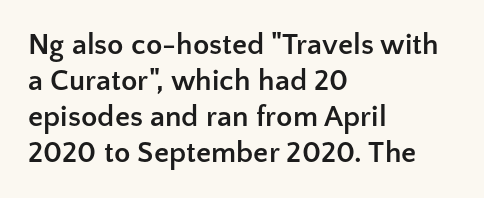
Q: Is the text bold? A: Yes.
Q: Is the text italic (slanted)? A: No, it is upright.
Q: Is the typeface a serif or a sans-serif typeface? A: Sans-serif.
Q: Is the text underlined? A: No.
Q: How is the paragraph aligned? A: Left-aligned.
Q: Is the spacing between letters normal or unusually wide? A: Normal.
Q: Width (condensed, normal, or wide)? A: Normal.
Q: Stroke contrast? A: Low.
Q: x-height? A: Medium.
Q: Monospaced? A: No.
